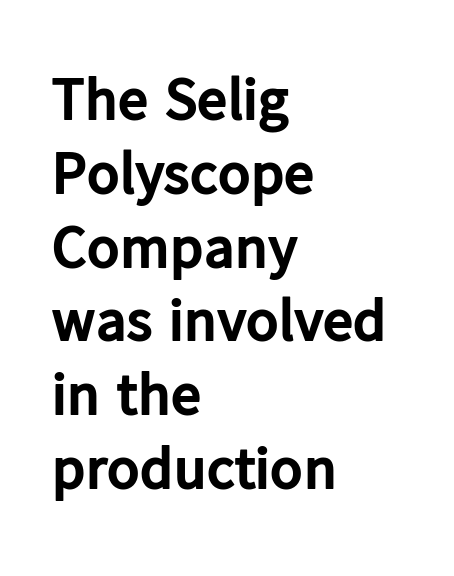
The image shows 61 px bold sans-serif type, upright; set left-aligned, line spacing 1.21x, normal letter spacing, not underlined; low stroke contrast and a medium x-height.
